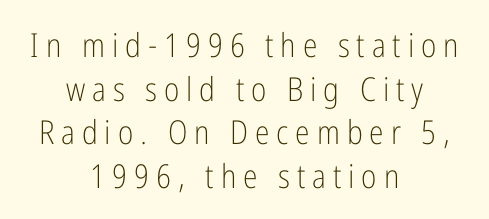
Q: Is the text bold? A: No.
Q: Is the text italic (slanted)? A: No, it is upright.
Q: Is the typeface a serif or a sans-serif typeface? A: Sans-serif.
Q: Is the text underlined? A: No.
Q: How is the paragraph aligned? A: Centered.
Q: Is the spacing between letters normal or unusually wide? A: Unusually wide.
Q: Is the spacing between lines tight, normal or loose? A: Normal.
Q: Width (condensed, normal, or wide)? A: Condensed.
Q: Stroke contrast? A: Low.
Q: x-height? A: Medium.
Q: Monospaced? A: No.
